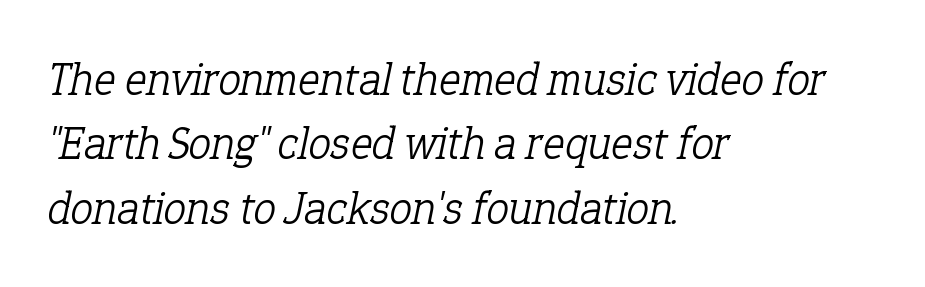
The image shows 46 px light serif type, italic (leaning right); set left-aligned, normal line spacing (1.4x), normal letter spacing, not underlined; low stroke contrast and a medium x-height.
